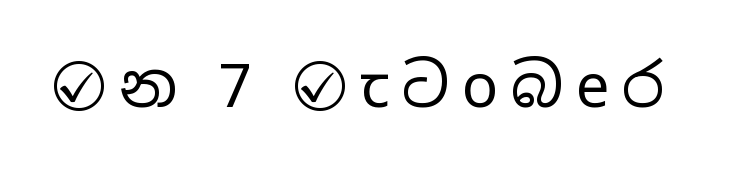
Q: Is the text bold? A: No.
Q: Is the text italic (slanted)? A: No, it is upright.
Q: Is the typeface a serif or a sans-serif typeface? A: Sans-serif.
Q: Is the text underlined? A: No.
Q: Is the spacing between letters normal or unusually wide? A: Unusually wide.
Q: Width (condensed, normal, or wide)? A: Wide.
Q: Stroke contrast? A: Low.
Q: x-height? A: Medium.
Q: Monospaced? A: No.
